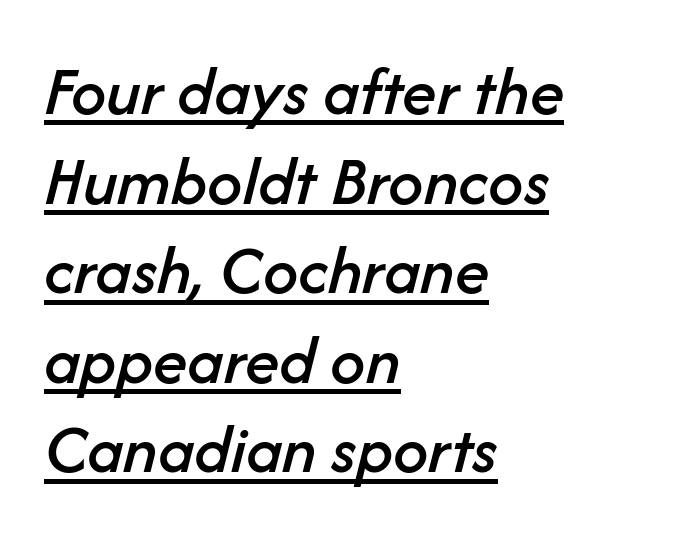
{"italic": "yes", "lean": "right", "slant_degrees": 14, "width": "normal", "stroke_contrast": "low", "x_height": "medium", "monospaced": "no", "underline": "yes", "align": "left", "line_spacing": "normal", "line_spacing_ratio": 1.28, "letter_spacing": "normal", "letter_spacing_em": 0.0, "glyph_px": 70}
